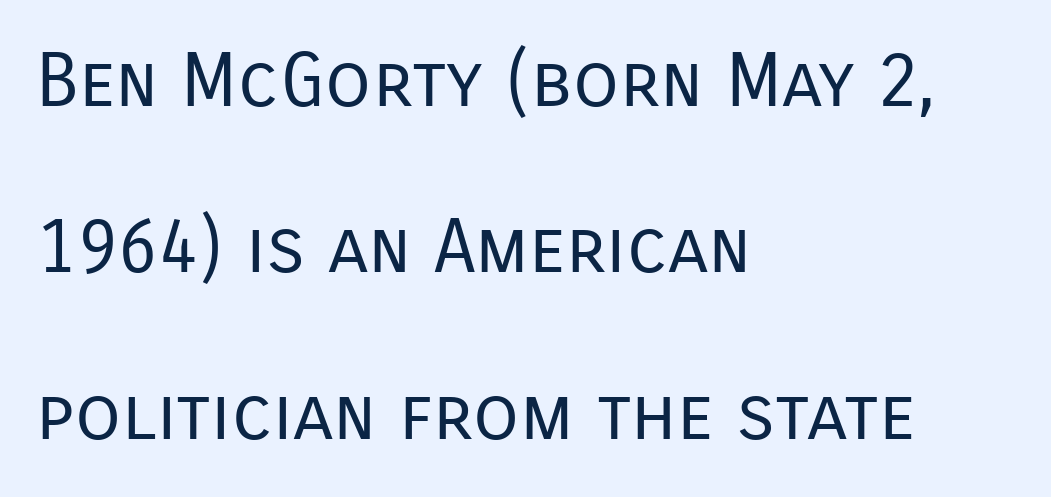
{"serif": "no", "italic": "no", "bold": "no", "weight": "regular", "width": "normal", "stroke_contrast": "low", "x_height": "medium", "monospaced": "no", "underline": "no", "align": "left", "line_spacing": "loose", "line_spacing_ratio": 2.22, "letter_spacing": "normal", "letter_spacing_em": 0.0, "glyph_px": 75}
